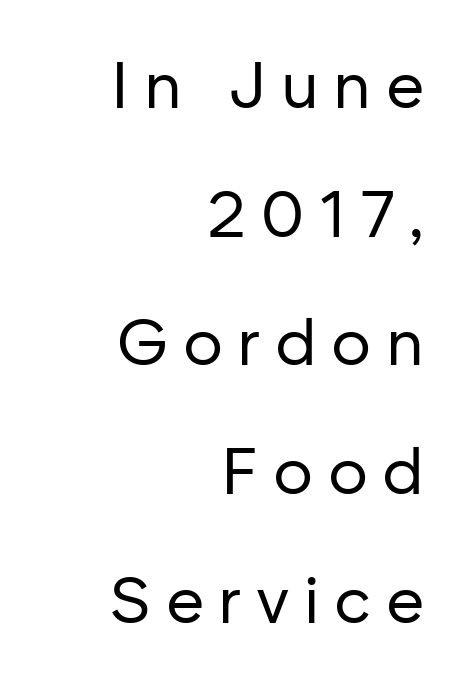
The rendering anchors every line to the right-hand side. Rows of type keep a wide berth in the vertical direction. Posture: straight, roman, zero tilt. These lines are rendered in a variable-pitch font. Decoration check: the copy has no underline. The cut favours lightness, reaching ordinary text weight at its darkest.
